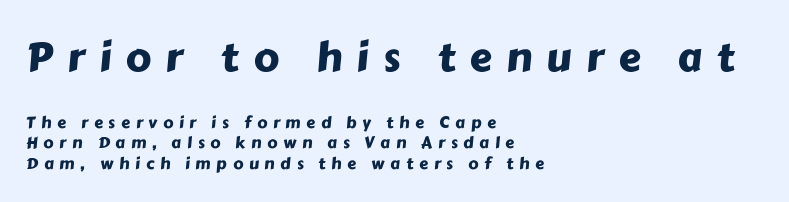
{"serif": "no", "width": "normal", "stroke_contrast": "low", "x_height": "medium", "monospaced": "no", "underline": "no", "align": "left", "line_spacing": "normal", "line_spacing_ratio": 1.29, "letter_spacing": "wide", "letter_spacing_em": 0.36, "larger_block": "first", "size_ratio": 2.5, "glyph_px": 40}
